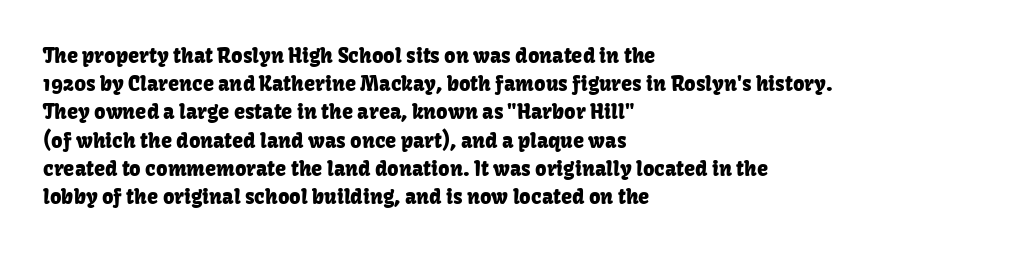
The image shows 20 px text type, upright; set left-aligned, normal line spacing (1.41x), normal letter spacing, not underlined.
